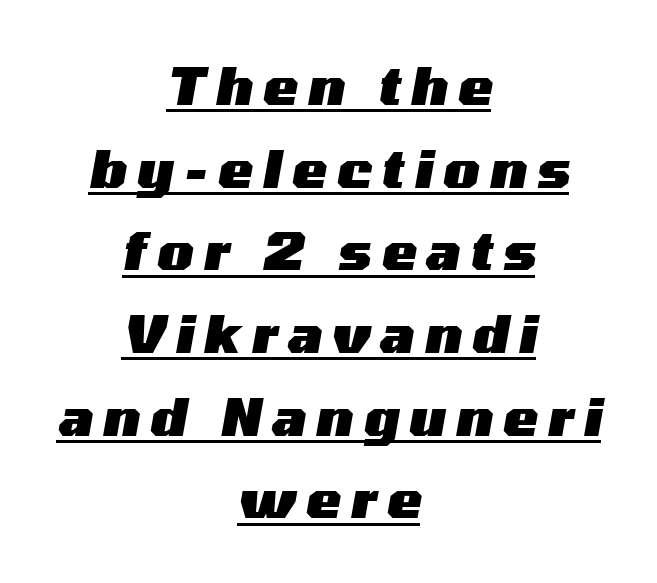
The image shows 52 px heavy, wide type, italic (leaning right); set centered, normal line spacing (1.59x), unusually wide letter spacing (+0.2 em), underlined; medium stroke contrast and a medium x-height.
